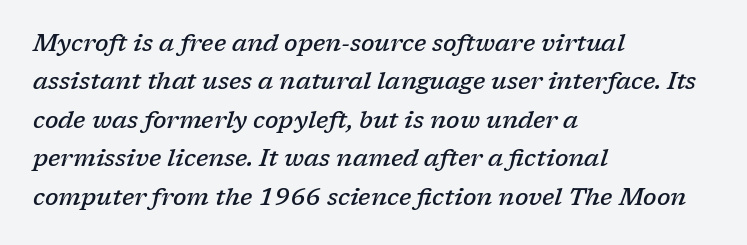
{"italic": "yes", "lean": "right", "slant_degrees": 17, "bold": "semi", "underline": "no", "align": "left", "line_spacing": "normal", "line_spacing_ratio": 1.6, "letter_spacing": "normal", "letter_spacing_em": 0.0, "glyph_px": 24}
